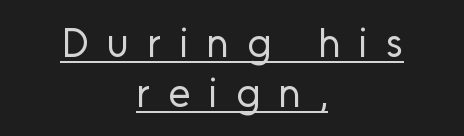
The image shows 40 px regular-weight sans-serif type, upright; set centered, normal line spacing (1.25x), unusually wide letter spacing (+0.46 em), underlined; low stroke contrast and a medium x-height.
